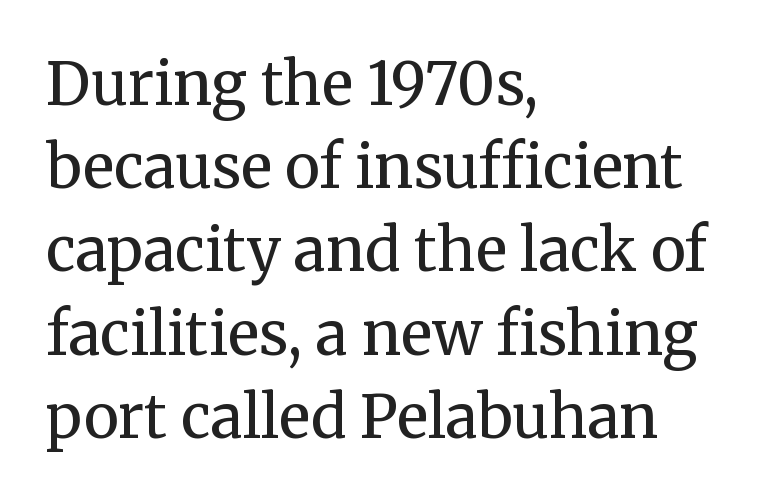
The font family rendered here belongs to the serif group. Standard letterfit; no display-style spreading of the glyphs. Horizontally, the lines are justified to the leading edge only. Vertically, the passage feels balanced, rows spaced as you'd expect.
